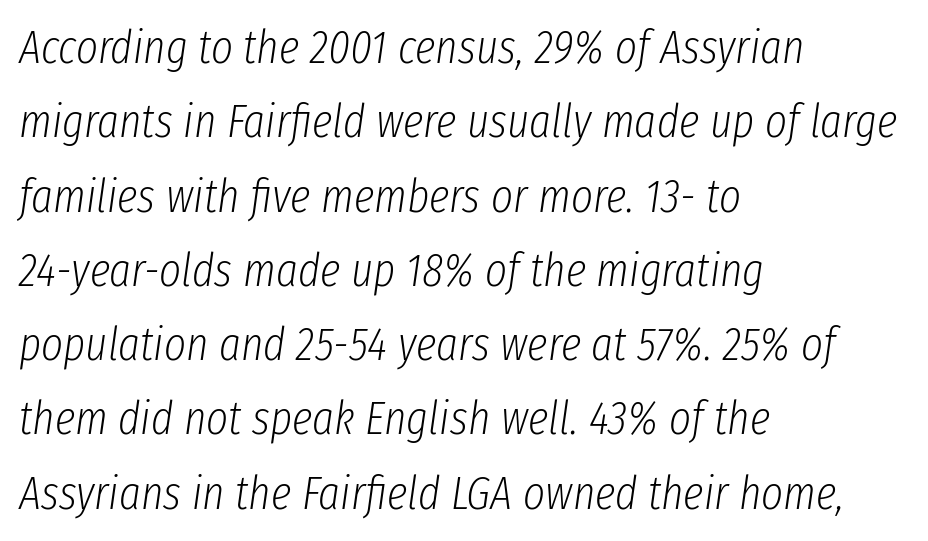
{"italic": "yes", "lean": "right", "slant_degrees": 8, "bold": "no", "weight": "light", "width": "condensed", "stroke_contrast": "low", "x_height": "medium", "monospaced": "no", "underline": "no", "align": "left", "line_spacing": "normal", "line_spacing_ratio": 1.58, "letter_spacing": "normal", "letter_spacing_em": 0.0, "glyph_px": 47}
